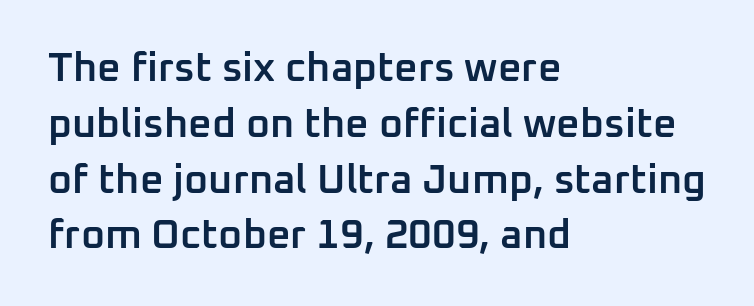
The image shows 41 px semibold sans-serif type, upright; set left-aligned, normal line spacing (1.36x), normal letter spacing, not underlined; low stroke contrast and a medium x-height.
